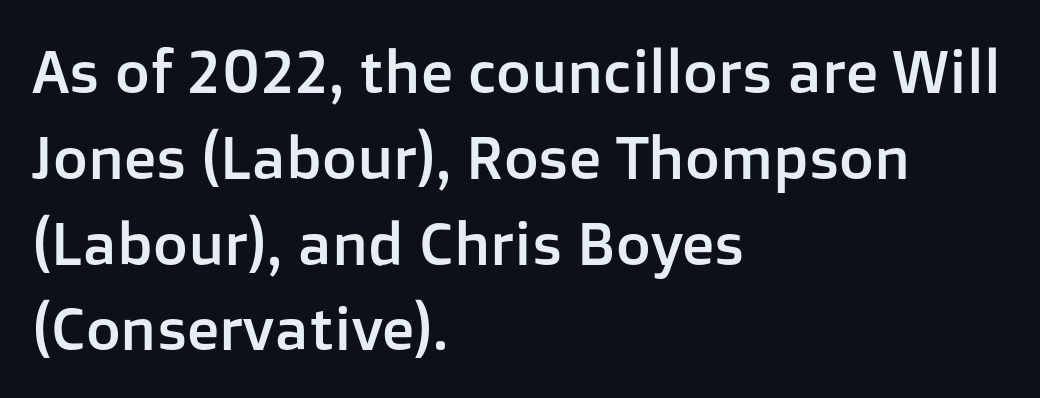
The image shows 60 px sans-serif type, upright; set left-aligned, normal line spacing (1.43x), normal letter spacing, not underlined; low stroke contrast and a medium x-height.
